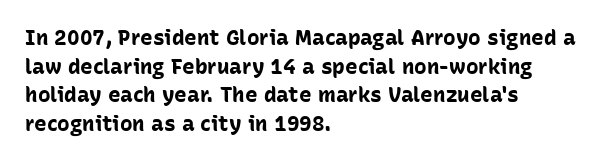
Q: Is the text bold? A: Yes.
Q: Is the text italic (slanted)? A: No, it is upright.
Q: Is the text underlined? A: No.
Q: How is the paragraph aligned? A: Left-aligned.
Q: Is the spacing between letters normal or unusually wide? A: Normal.
Q: Is the spacing between lines tight, normal or loose? A: Normal.
